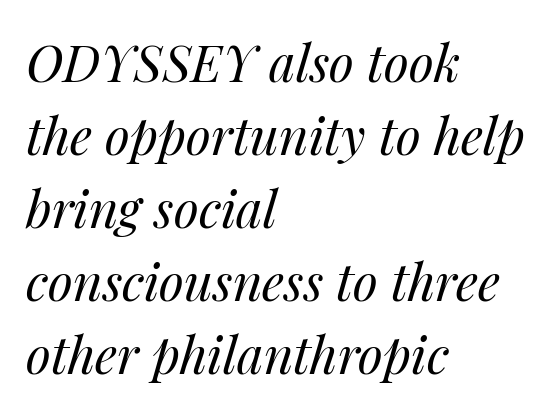
Q: Is the text bold? A: No.
Q: Is the text italic (slanted)? A: Yes, it leans right by about 14 degrees.
Q: Is the text underlined? A: No.
Q: How is the paragraph aligned? A: Left-aligned.
Q: Is the spacing between letters normal or unusually wide? A: Normal.
Q: Is the spacing between lines tight, normal or loose? A: Normal.
Q: Width (condensed, normal, or wide)? A: Normal.
Q: Stroke contrast? A: Medium.
Q: x-height? A: Medium.
Q: Monospaced? A: No.
